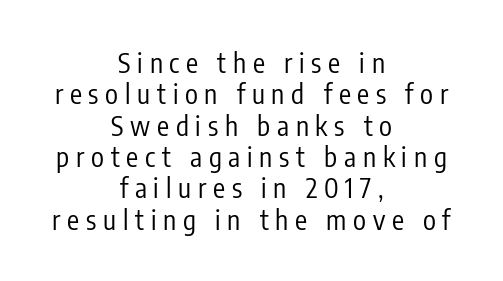
Visually the block forms a symmetrical silhouette, jagged on both flanks. The letterforms sit at book weight or below. Here the glyphs are tracked loosely, breaking word shapes into spaced letters. You can tell it's not italic because the verticals are truly vertical.
